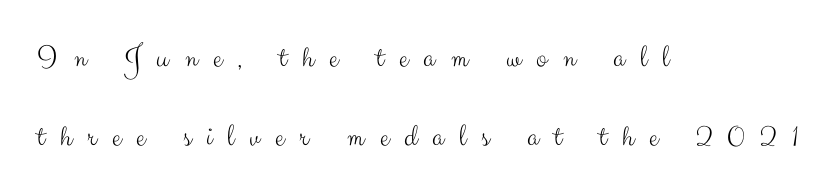
The text was rendered using a sans face with plain stroke endings. Students, observe: this is what heavily led, spacious text looks like. Short and long lines alike share a common starting point at left.
